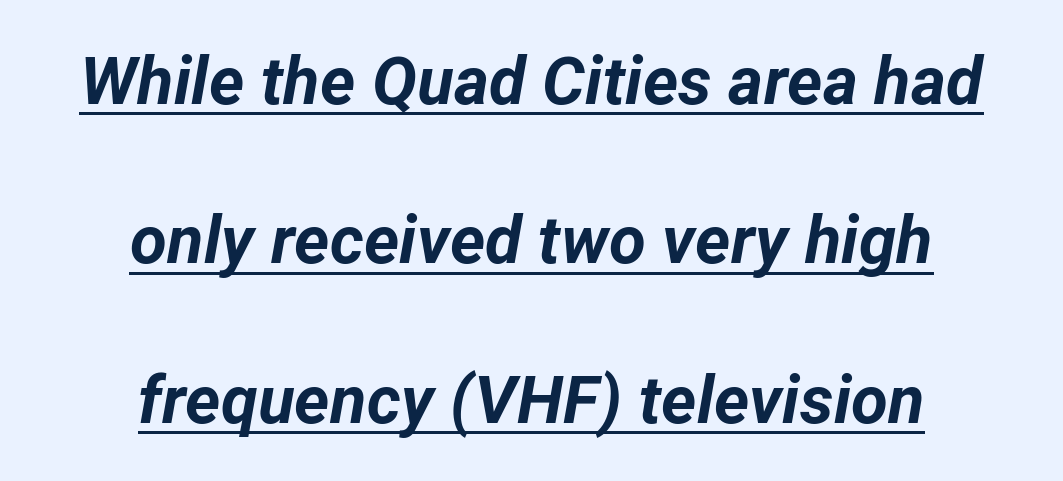
The image shows 67 px bold type, italic (leaning right); set centered, loose line spacing (2.38x), normal letter spacing, underlined; low stroke contrast and a medium x-height.
